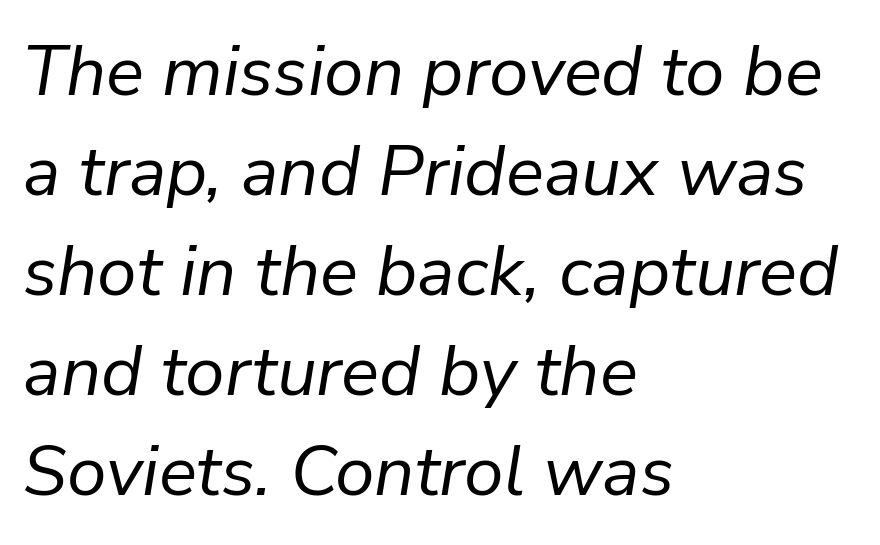
{"italic": "yes", "lean": "right", "slant_degrees": 9, "bold": "no", "weight": "regular", "width": "normal", "stroke_contrast": "low", "x_height": "medium", "monospaced": "no", "underline": "no", "align": "left", "line_spacing": "normal", "line_spacing_ratio": 1.41, "letter_spacing": "normal", "letter_spacing_em": 0.0, "glyph_px": 71}
